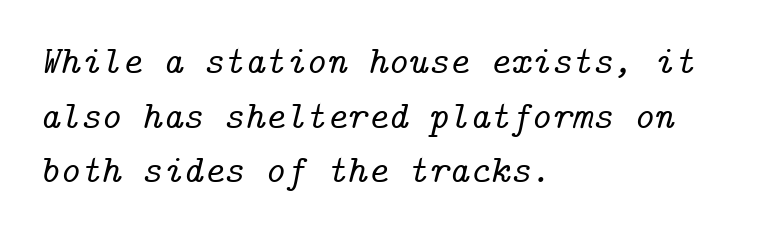
{"serif": "yes", "italic": "yes", "lean": "right", "slant_degrees": 14, "width": "normal", "stroke_contrast": "low", "x_height": "medium", "underline": "no", "align": "left", "line_spacing": "normal", "line_spacing_ratio": 1.4, "letter_spacing": "normal", "letter_spacing_em": 0.0, "glyph_px": 39}
